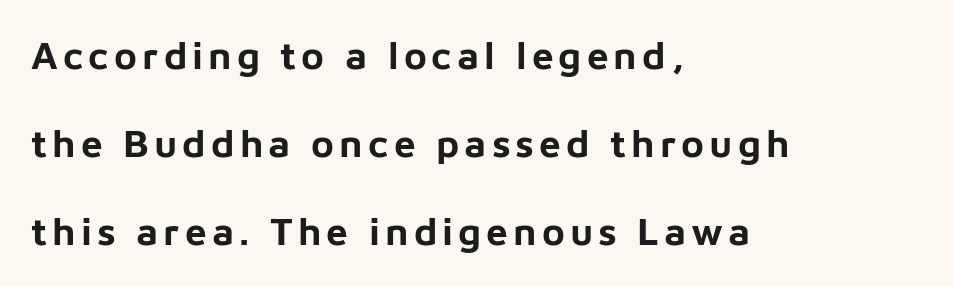
{"serif": "no", "italic": "no", "bold": "yes", "weight": "bold", "width": "normal", "stroke_contrast": "low", "x_height": "medium", "monospaced": "no", "underline": "no", "align": "left", "line_spacing": "loose", "line_spacing_ratio": 2.26, "glyph_px": 39}
